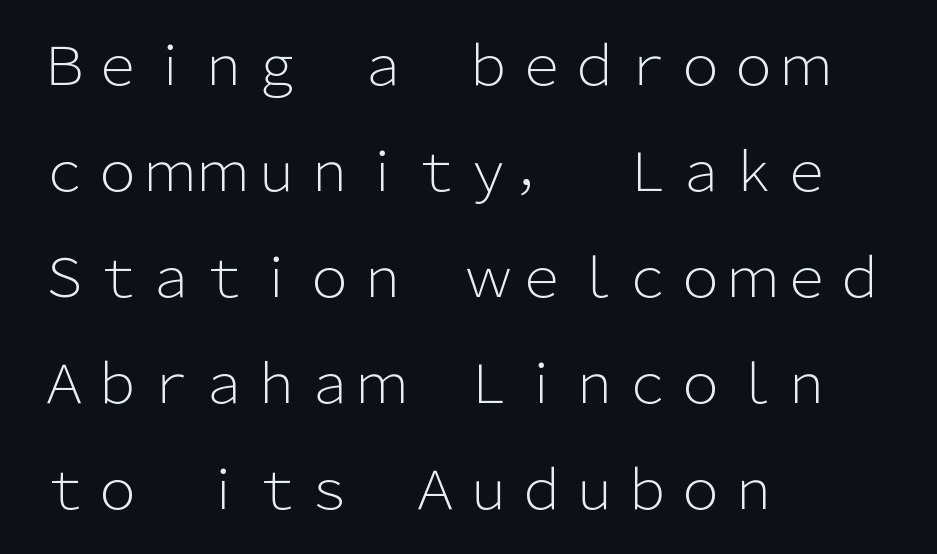
The image shows 53 px light sans-serif type, upright; set left-aligned, loose line spacing (2.0x), normal letter spacing, not underlined; low stroke contrast and a medium x-height.
